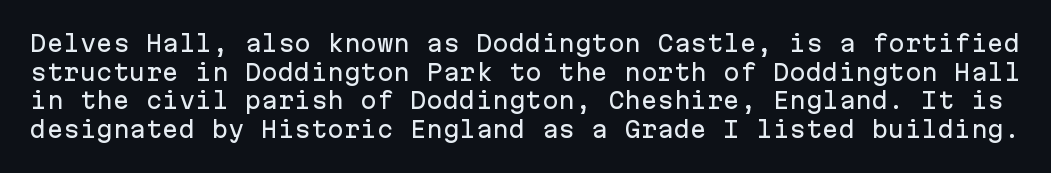
Each row of text sits above clean, open space. Style check: upright. The horizontal fit of the characters is conventional and even. Evenly set lines give the paragraph a standard silhouette.
